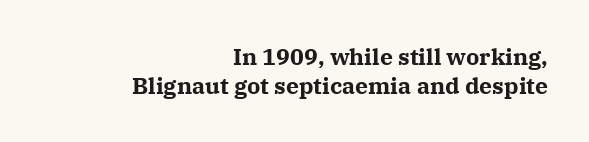
{"italic": "no", "bold": "yes", "underline": "no", "align": "right", "line_spacing_ratio": 1.24, "letter_spacing": "normal", "letter_spacing_em": 0.0, "glyph_px": 23}
